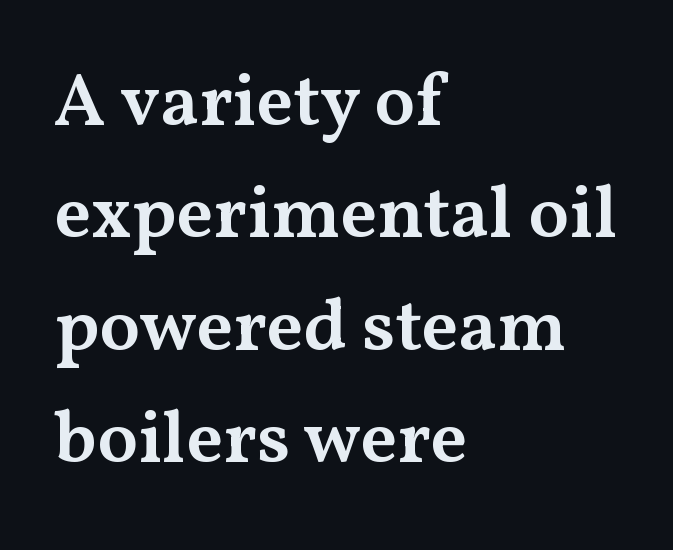
The image shows 74 px semibold, wide serif type, upright; set left-aligned, normal line spacing (1.52x), normal letter spacing, not underlined; medium stroke contrast and a medium x-height.
